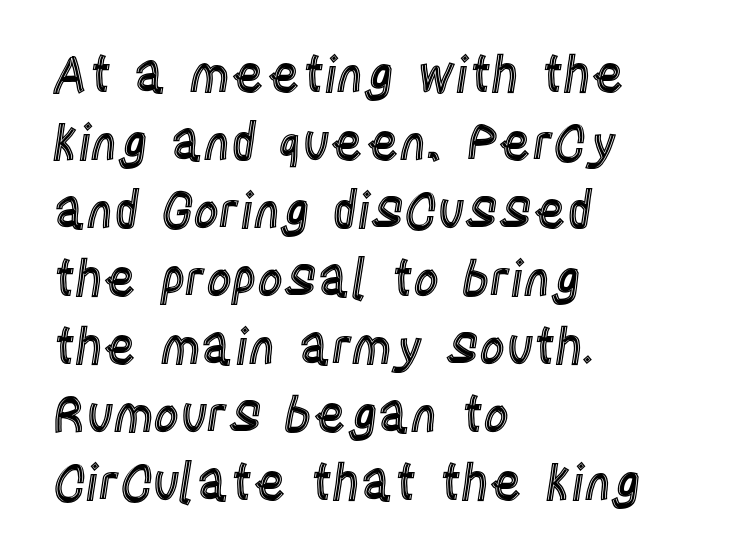
{"width": "condensed", "x_height": "large", "monospaced": "no", "underline": "no", "align": "left", "line_spacing": "normal", "line_spacing_ratio": 1.36, "letter_spacing": "normal", "letter_spacing_em": 0.0, "glyph_px": 50}
